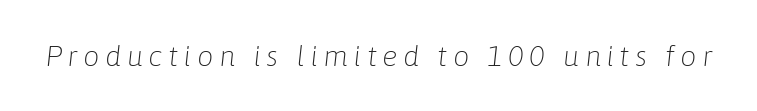
Think standard paragraph weight, or any step lighter than that. A bare baseline throughout the passage. Looks like regular typesetting: each glyph gets only the width it needs. It's the slanting kind of type.
